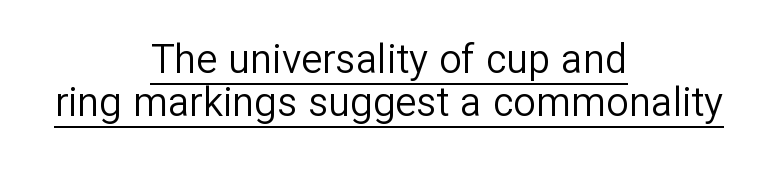
Q: Is the text bold? A: No.
Q: Is the text italic (slanted)? A: No, it is upright.
Q: Is the typeface a serif or a sans-serif typeface? A: Sans-serif.
Q: Is the text underlined? A: Yes.
Q: How is the paragraph aligned? A: Centered.
Q: Is the spacing between letters normal or unusually wide? A: Normal.
Q: Is the spacing between lines tight, normal or loose? A: Tight.
Q: Width (condensed, normal, or wide)? A: Normal.
Q: Stroke contrast? A: Low.
Q: x-height? A: Medium.
Q: Monospaced? A: No.
